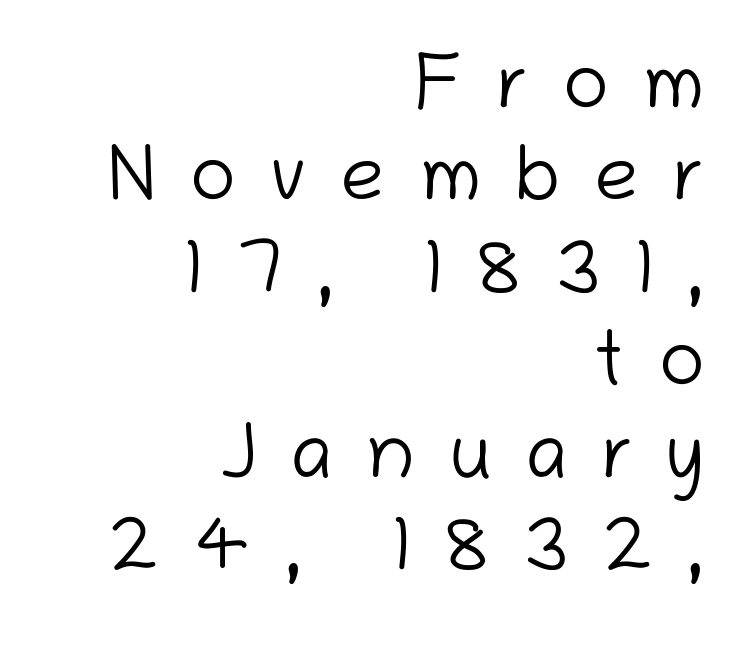
Q: Is the text bold? A: No.
Q: Is the text italic (slanted)? A: No, it is upright.
Q: Is the typeface a serif or a sans-serif typeface? A: Sans-serif.
Q: Is the text underlined? A: No.
Q: How is the paragraph aligned? A: Right-aligned.
Q: Is the spacing between letters normal or unusually wide? A: Unusually wide.
Q: Width (condensed, normal, or wide)? A: Normal.
Q: Stroke contrast? A: Low.
Q: x-height? A: Medium.
Q: Monospaced? A: No.
